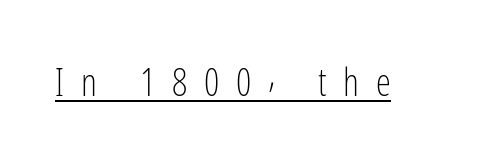
Ascenders rise straight up at ninety degrees. Looks like someone drew a line under every word here. In terms of letterspacing, this is a distinctly airy, spread setting. What kind of face is this? One without serifs — a sans. Each stroke keeps to a modest, everyday thickness or less.
